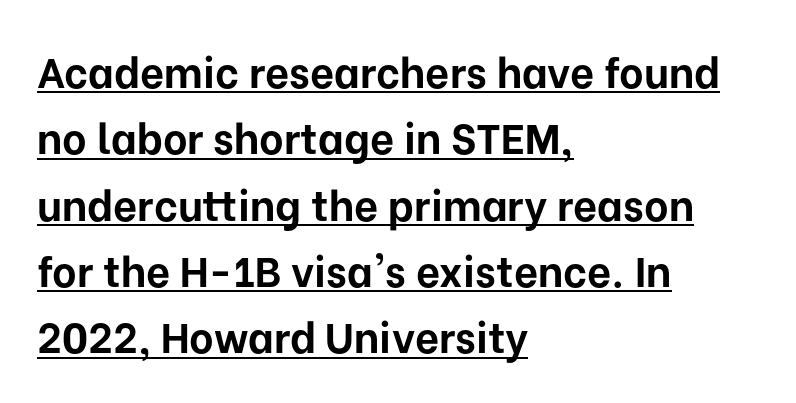
Q: Is the text bold? A: Yes.
Q: Is the text italic (slanted)? A: No, it is upright.
Q: Is the typeface a serif or a sans-serif typeface? A: Sans-serif.
Q: Is the text underlined? A: Yes.
Q: How is the paragraph aligned? A: Left-aligned.
Q: Is the spacing between letters normal or unusually wide? A: Normal.
Q: Is the spacing between lines tight, normal or loose? A: Normal.
Q: Width (condensed, normal, or wide)? A: Normal.
Q: Stroke contrast? A: Low.
Q: x-height? A: Medium.
Q: Monospaced? A: No.
